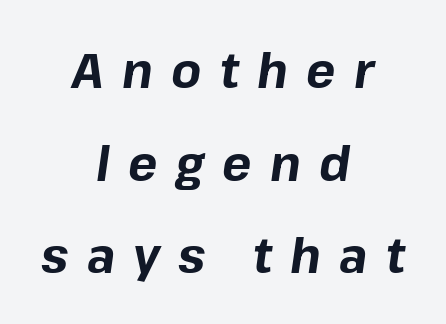
The image shows 49 px bold type, italic (leaning right); set centered, line spacing 1.89x, unusually wide letter spacing (+0.37 em), not underlined; low stroke contrast and a medium x-height.
